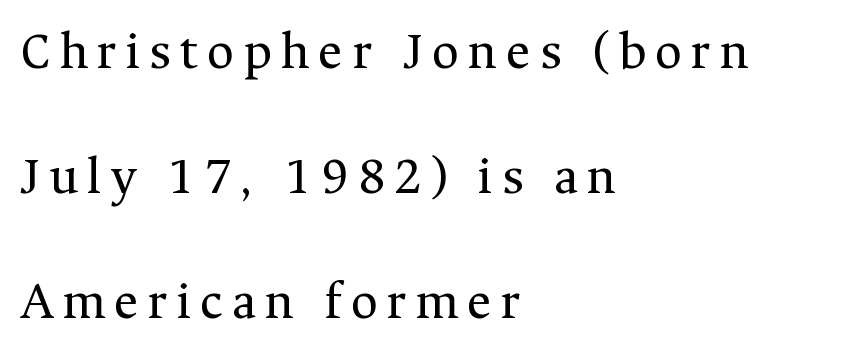
Q: Is the text bold? A: No.
Q: Is the text italic (slanted)? A: No, it is upright.
Q: Is the typeface a serif or a sans-serif typeface? A: Serif.
Q: Is the text underlined? A: No.
Q: How is the paragraph aligned? A: Left-aligned.
Q: Is the spacing between lines tight, normal or loose? A: Loose.
Q: Width (condensed, normal, or wide)? A: Normal.
Q: Stroke contrast? A: Medium.
Q: x-height? A: Medium.
Q: Monospaced? A: No.
